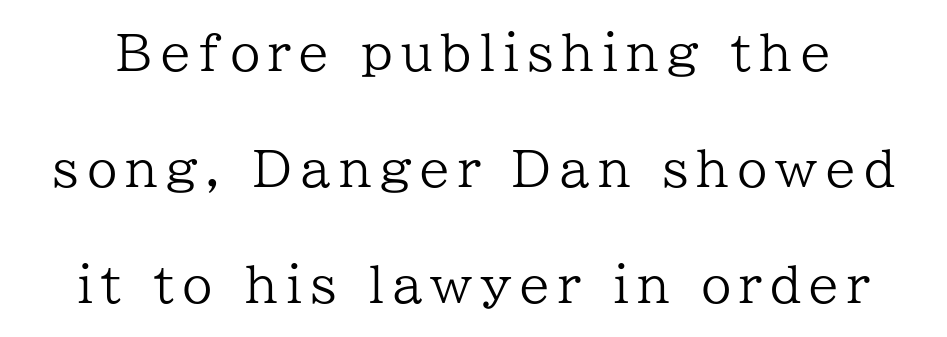
The passage shown stacks its lines with a broad gap. Is this a heavy cut? Hardly; it is regular or lighter. The letters carry serifs — small finishing strokes at the ends of their stems. These lines are rendered in a variable-pitch font.
